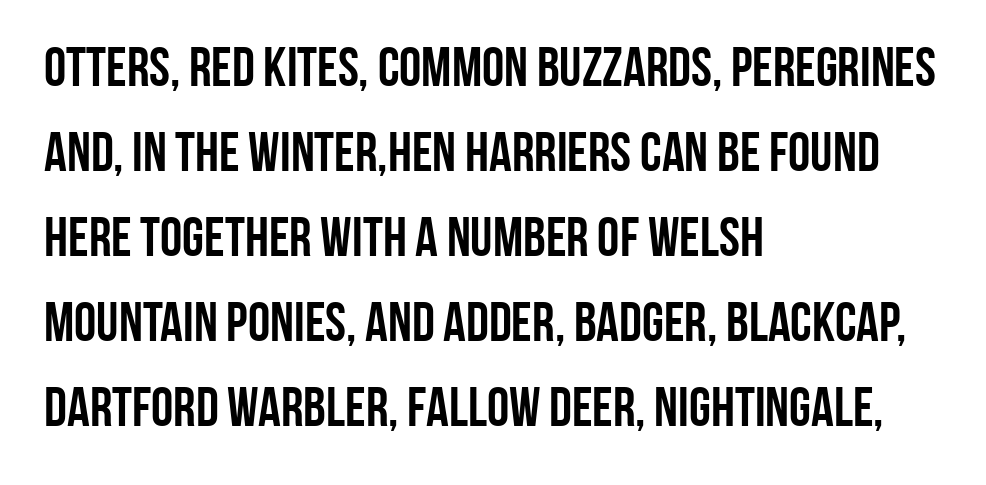
Notice how the stems are strictly vertical — no italics here. Default kerning and tracking; the words read as compact shapes. Spacing verdict: proportional, widths tailored to each character. No feet cap the strokes, marking this as sans-serif type. Descenders are the only things crossing below the line.
